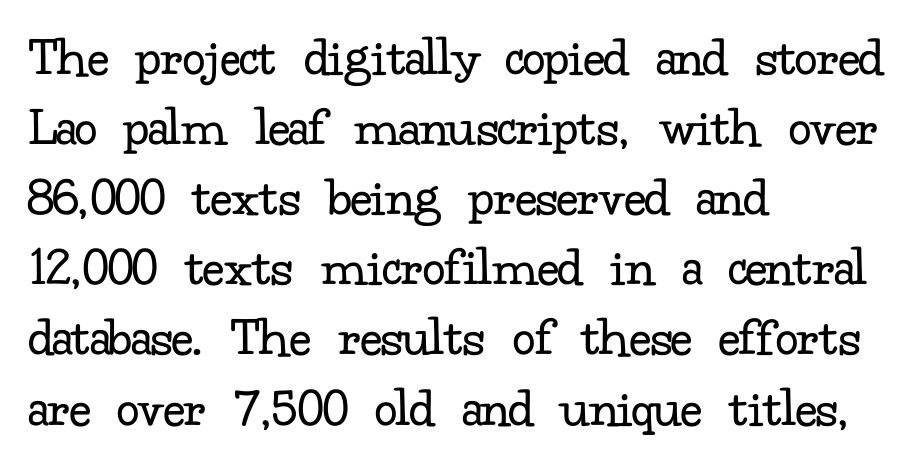
Serif or sans? Serif — the stroke terminals have little feet. The lettering holds an erect, upright posture throughout. Looks like regular typesetting: each glyph gets only the width it needs. Nothing unusual about the tracking: characters are spaced as the font intends. Has an underline been added? It has not. Unbolded letterforms with no extra heft.
